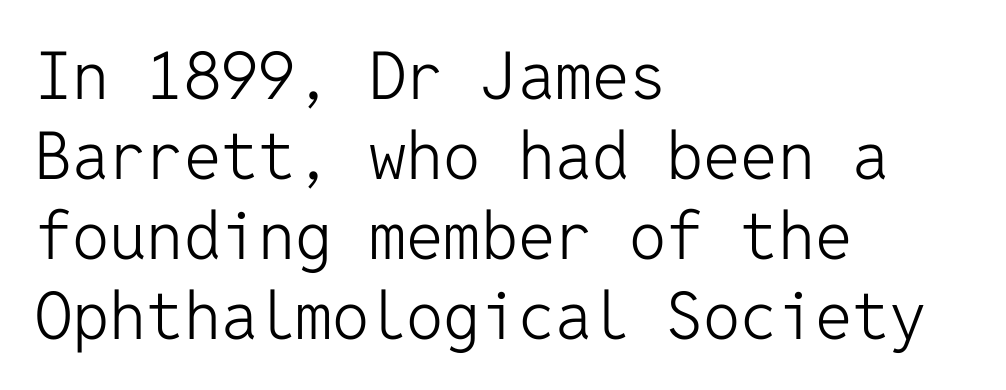
The type family on display is of the sans-serif kind. Every character here occupies the same horizontal width, giving the sample a typewriter-like rhythm. Each row of text sits above clean, open space. This is not heavy type; no bold has been used. The typesetter chose a ragged-right arrangement here. The rendering keeps characters at their native spacing.
